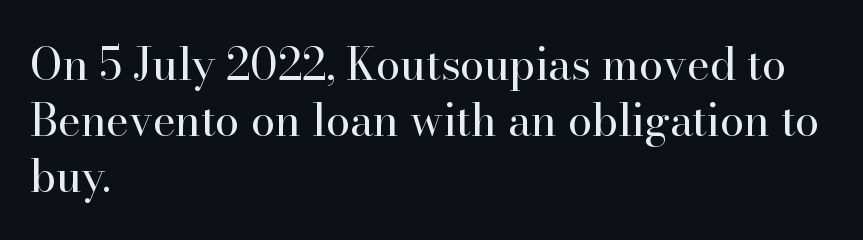
{"serif": "yes", "italic": "no", "bold": "no", "weight": "regular", "width": "normal", "stroke_contrast": "high", "x_height": "small", "monospaced": "no", "underline": "no", "align": "left", "line_spacing": "normal", "line_spacing_ratio": 1.27, "letter_spacing": "normal", "letter_spacing_em": 0.0, "glyph_px": 44}
